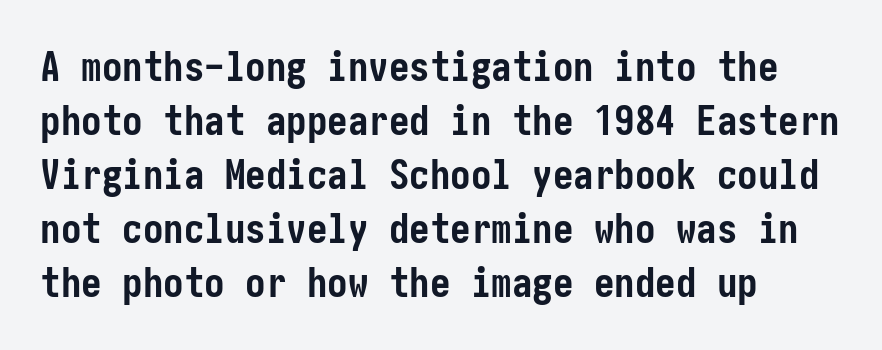
The image shows 41 px semibold, condensed sans-serif type, upright; set left-aligned, normal line spacing (1.32x), normal letter spacing, not underlined; low stroke contrast and a medium x-height.
